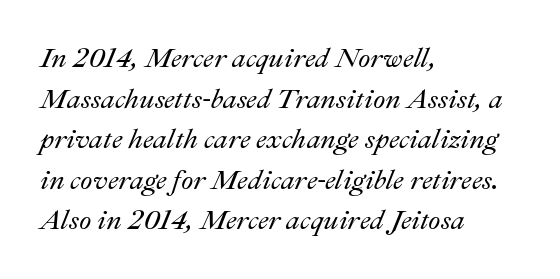
The image shows 28 px text type, italic (leaning right); set left-aligned, normal line spacing (1.45x), normal letter spacing, not underlined; medium stroke contrast and a small x-height.
